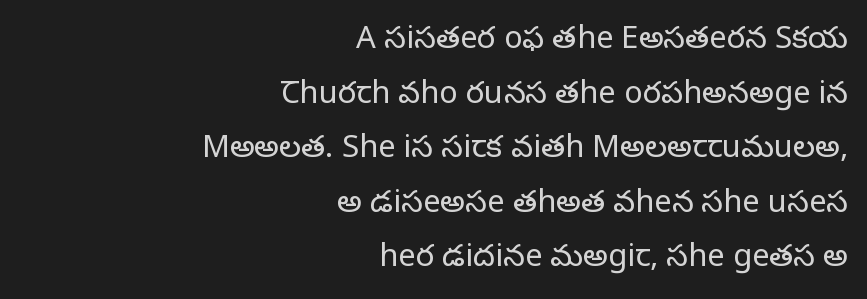
{"serif": "yes", "italic": "no", "bold": "no", "weight": "regular", "width": "normal", "stroke_contrast": "low", "x_height": "large", "monospaced": "no", "underline": "no", "align": "right", "line_spacing_ratio": 1.76, "letter_spacing": "normal", "letter_spacing_em": 0.0, "glyph_px": 31}
